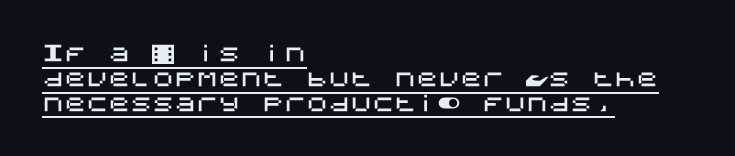
Q: Is the text italic (slanted)? A: No, it is upright.
Q: Is the text underlined? A: Yes.
Q: How is the paragraph aligned? A: Left-aligned.
Q: Is the spacing between letters normal or unusually wide? A: Normal.
Q: Is the spacing between lines tight, normal or loose? A: Tight.
